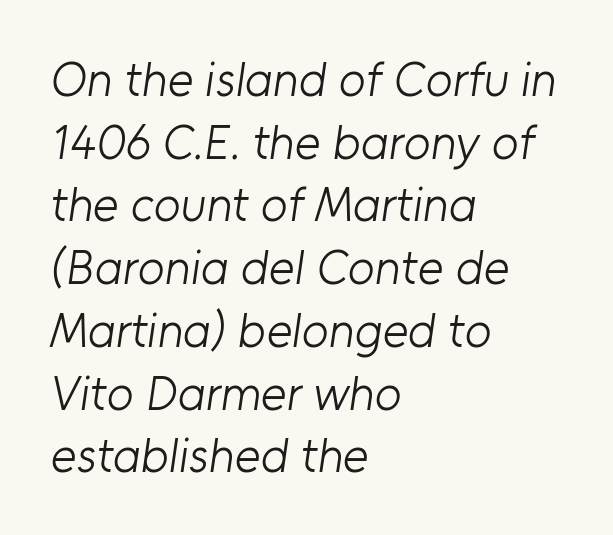
In terms of letterspacing, this is plain default setting. Type without underlining. Is the block centered? No — it sits flush against the left margin. The rendering uses a moderate line-height, typical for paragraphs. Weight class: somewhere from thin through regular.
